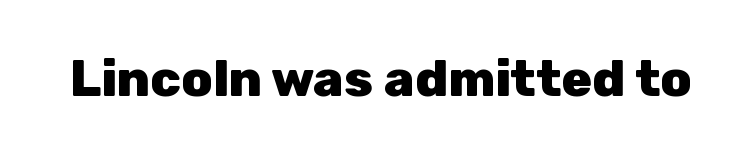
The image shows 51 px heavy sans-serif type, upright; set normal letter spacing, not underlined; low stroke contrast and a medium x-height.
